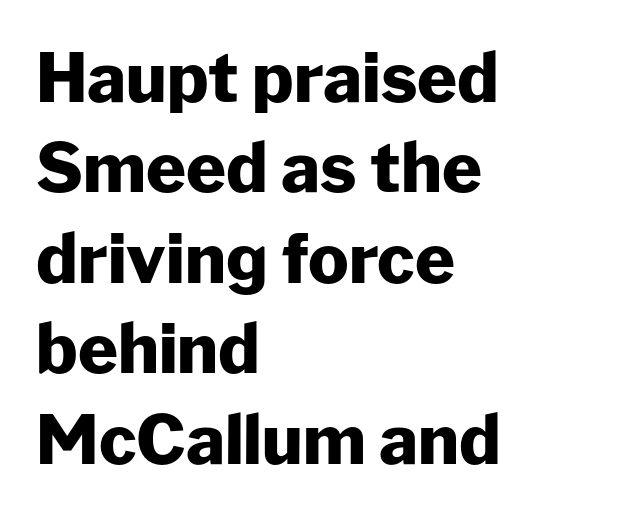
The image shows 68 px heavy sans-serif type, upright; set left-aligned, normal line spacing (1.33x), normal letter spacing, not underlined; low stroke contrast and a medium x-height.
